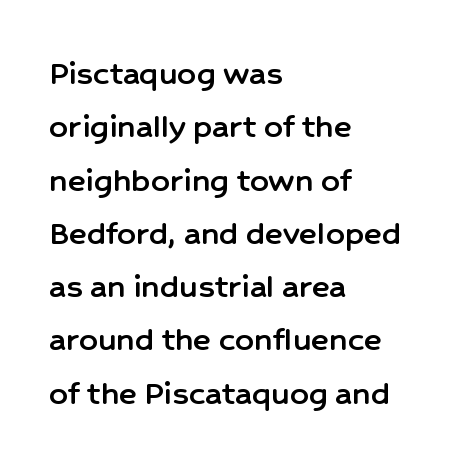
{"serif": "no", "italic": "no", "width": "normal", "stroke_contrast": "low", "x_height": "medium", "monospaced": "no", "underline": "no", "align": "left", "line_spacing": "normal", "line_spacing_ratio": 1.44, "letter_spacing": "normal", "letter_spacing_em": 0.0, "glyph_px": 37}
